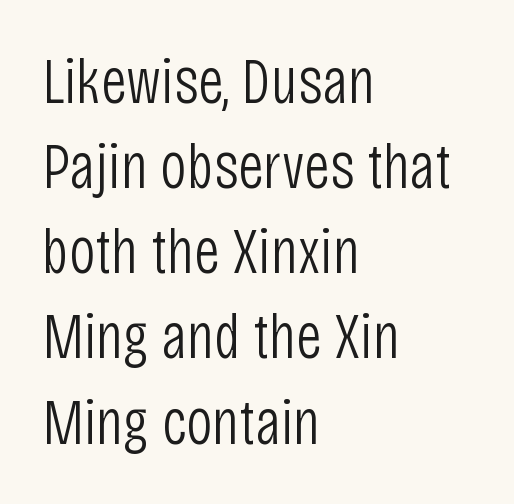
{"serif": "no", "italic": "no", "bold": "no", "weight": "light", "width": "condensed", "stroke_contrast": "low", "x_height": "large", "monospaced": "no", "underline": "no", "align": "left", "line_spacing": "normal", "line_spacing_ratio": 1.31, "letter_spacing": "normal", "letter_spacing_em": 0.0, "glyph_px": 65}
